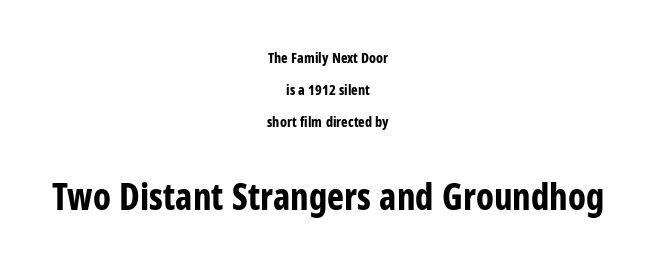
Q: Is the text bold? A: Yes.
Q: Is the text italic (slanted)? A: No, it is upright.
Q: Is the typeface a serif or a sans-serif typeface? A: Sans-serif.
Q: Is the text underlined? A: No.
Q: How is the paragraph aligned? A: Centered.
Q: Is the spacing between letters normal or unusually wide? A: Normal.
Q: Is the spacing between lines tight, normal or loose? A: Loose.
Q: Which block of text is set in a larger size, the first (top) or the second (bottom)? A: The second (bottom) one.
Q: Width (condensed, normal, or wide)? A: Condensed.
Q: Stroke contrast? A: Low.
Q: x-height? A: Large.
Q: Monospaced? A: No.
